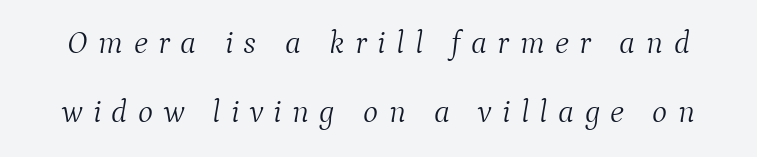
Whoever set this chose breathing room over compactness in the vertical rhythm. The face used here is proportionally spaced, like ordinary book or web type. I'd call this a serif setting — the letters wear small feet. Is the type heavy? It reads as light-to-regular instead.
